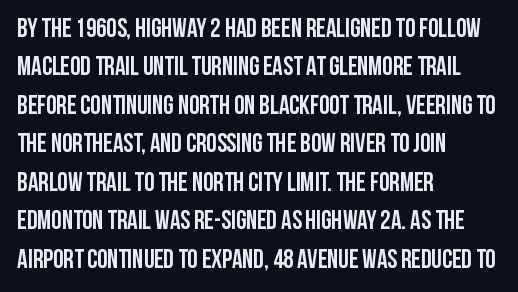
{"italic": "no", "bold": "yes", "underline": "no", "align": "left", "line_spacing": "normal", "line_spacing_ratio": 1.48, "letter_spacing": "normal", "letter_spacing_em": 0.0, "glyph_px": 26}
